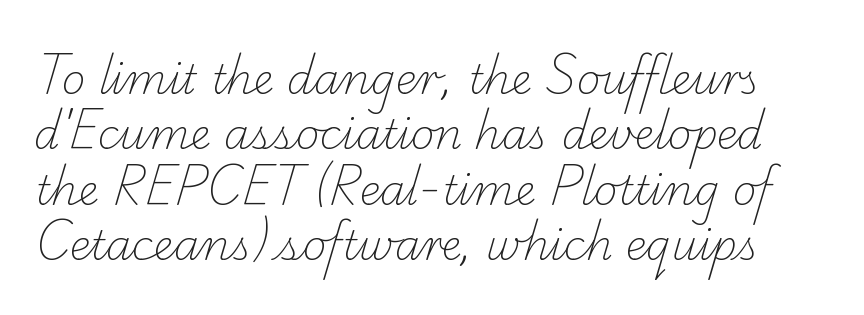
There is no visible air inserted between adjacent glyphs. Nothing heavy about these letters — not bold at all. The space directly below the letters is spotless. You can tell from the footed stems that serif type was used.
